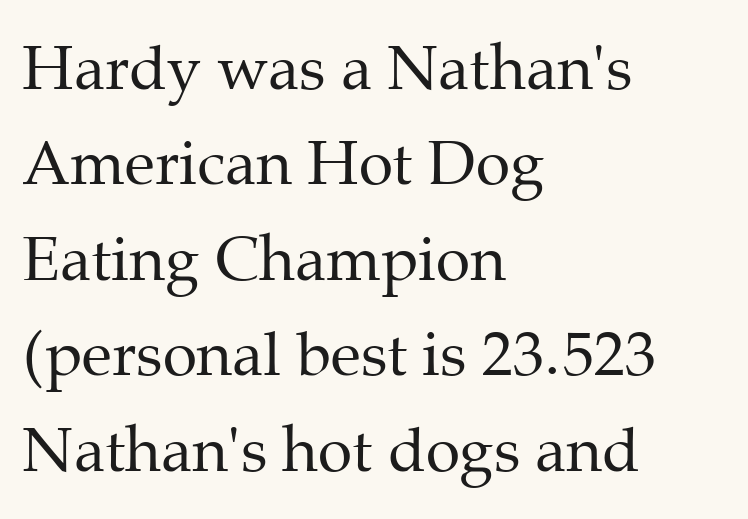
Q: Is the text bold? A: No.
Q: Is the text italic (slanted)? A: No, it is upright.
Q: Is the typeface a serif or a sans-serif typeface? A: Serif.
Q: Is the text underlined? A: No.
Q: How is the paragraph aligned? A: Left-aligned.
Q: Is the spacing between letters normal or unusually wide? A: Normal.
Q: Is the spacing between lines tight, normal or loose? A: Normal.
Q: Width (condensed, normal, or wide)? A: Normal.
Q: Stroke contrast? A: Medium.
Q: x-height? A: Medium.
Q: Monospaced? A: No.
